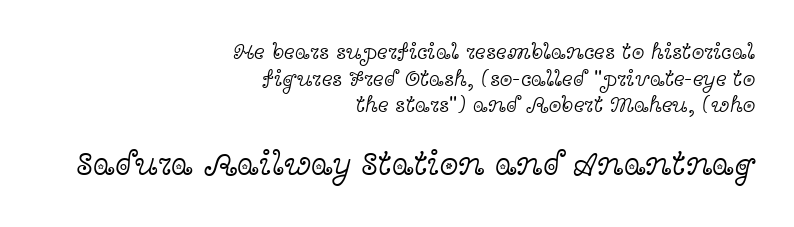
Q: Is the text bold? A: No.
Q: Is the text italic (slanted)? A: Yes.
Q: Is the typeface a serif or a sans-serif typeface? A: Serif.
Q: Is the text underlined? A: No.
Q: How is the paragraph aligned? A: Right-aligned.
Q: Is the spacing between letters normal or unusually wide? A: Normal.
Q: Which block of text is set in a larger size, the first (top) or the second (bottom)? A: The second (bottom) one.
Q: Width (condensed, normal, or wide)? A: Wide.
Q: x-height? A: Medium.
Q: Monospaced? A: No.
